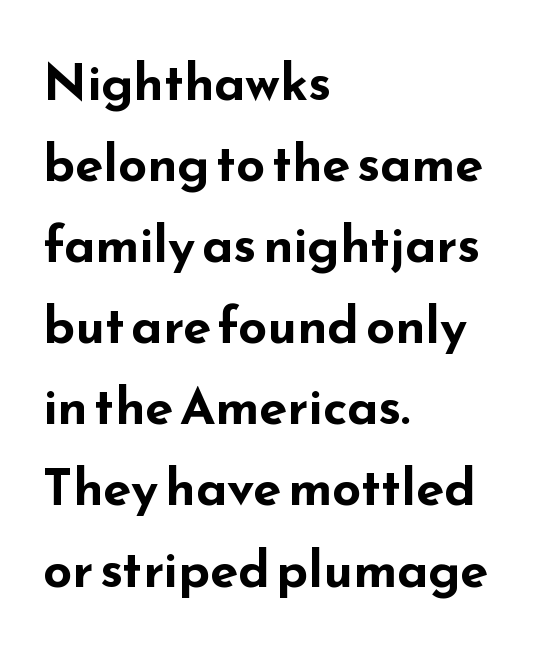
The compositor pushed each line to the left boundary. Honestly, there is no underline to notice here at all. The lines sit at an ordinary, default distance from one another. As a designer I'd log this as weight 700, bold. Spacing between characters is what you'd get straight out of the box.
